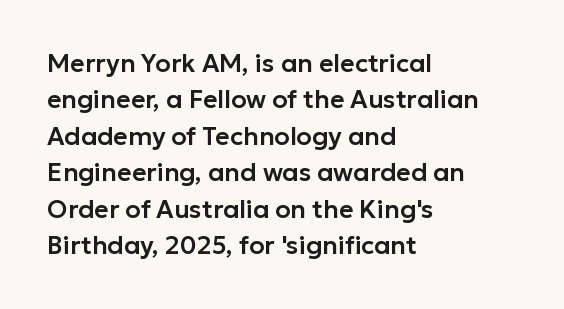
{"italic": "no", "underline": "no", "align": "left", "line_spacing": "normal", "line_spacing_ratio": 1.46, "letter_spacing": "normal", "letter_spacing_em": 0.0, "glyph_px": 25}
